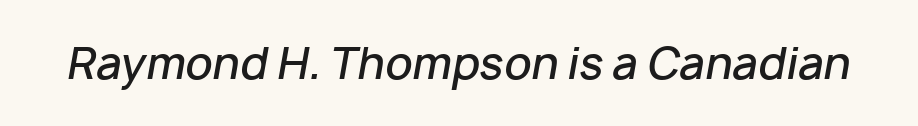
{"italic": "yes", "lean": "right", "slant_degrees": 10, "bold": "semi", "weight": "semibold", "width": "normal", "stroke_contrast": "low", "x_height": "medium", "monospaced": "no", "underline": "no", "letter_spacing": "normal", "letter_spacing_em": 0.0, "glyph_px": 43}
